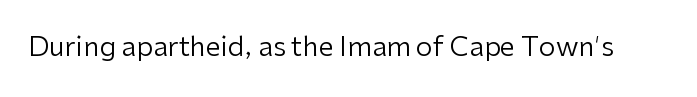
Q: Is the text bold? A: No.
Q: Is the text italic (slanted)? A: No, it is upright.
Q: Is the text underlined? A: No.
Q: Is the spacing between letters normal or unusually wide? A: Normal.
